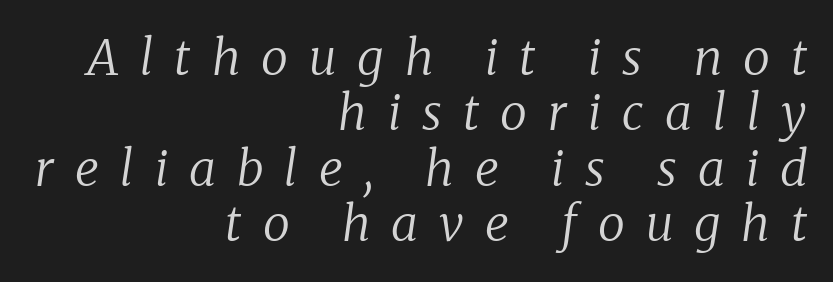
Someone cranked the tracking dial way up on this one. A typesetter would label this face a serif. Does the copy run flush right? Yes — the right margin is perfectly even. The rendering uses natural spacing where letterforms have individual widths. Is the stroke heavy? The answer is a plain regular-or-lighter.
